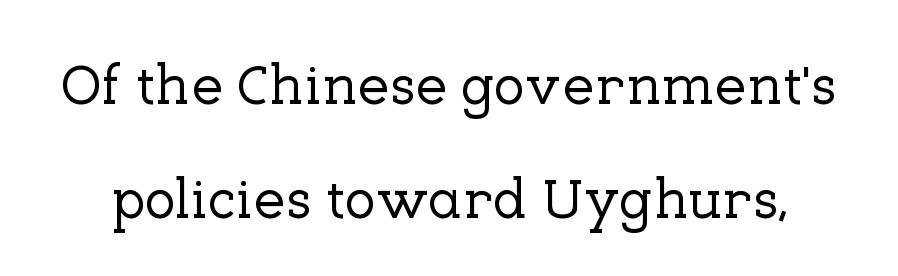
The image shows 57 px serif type, upright; set loose line spacing (2.0x), normal letter spacing, not underlined; low stroke contrast and a medium x-height.
